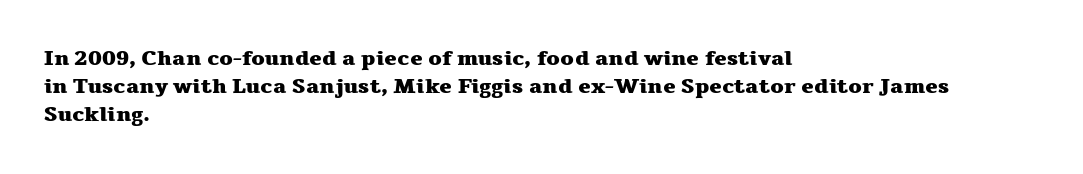
Anything drawn beneath the words? Only blank space. Evenly set lines give the paragraph a standard silhouette. In CSS terms this would be text-align: left. The font's upright variant was chosen for this text. Strokes here are thick enough to call this a true bold.
